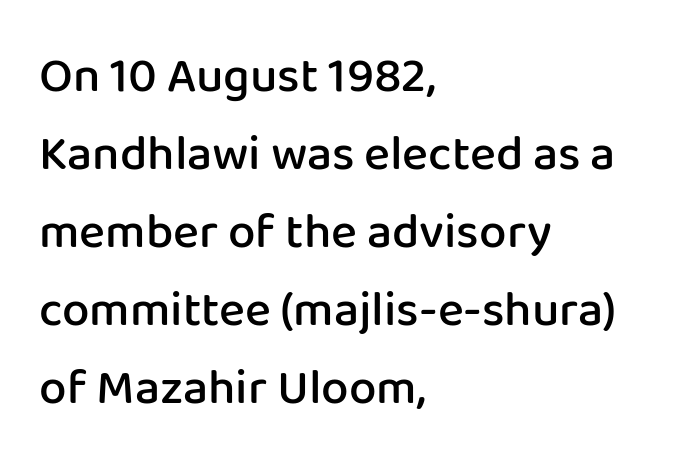
Q: Is the text bold? A: Semi-bold.
Q: Is the text italic (slanted)? A: No, it is upright.
Q: Is the typeface a serif or a sans-serif typeface? A: Sans-serif.
Q: Is the text underlined? A: No.
Q: How is the paragraph aligned? A: Left-aligned.
Q: Is the spacing between letters normal or unusually wide? A: Normal.
Q: Is the spacing between lines tight, normal or loose? A: Normal.
Q: Width (condensed, normal, or wide)? A: Normal.
Q: Stroke contrast? A: Low.
Q: x-height? A: Medium.
Q: Monospaced? A: No.
